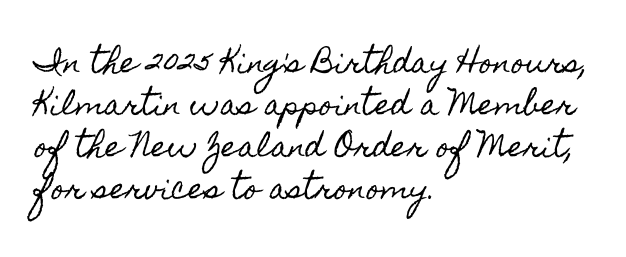
Notice how descenders clear the ascenders below comfortably — that's standard leading. Short and long lines alike share a common starting point at left. Honestly, there is no underline to notice here at all.
